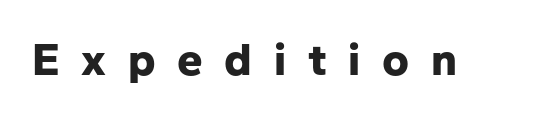
Q: Is the text bold? A: Yes.
Q: Is the text italic (slanted)? A: No, it is upright.
Q: Is the typeface a serif or a sans-serif typeface? A: Sans-serif.
Q: Is the text underlined? A: No.
Q: Is the spacing between letters normal or unusually wide? A: Unusually wide.
Q: Width (condensed, normal, or wide)? A: Normal.
Q: Stroke contrast? A: Low.
Q: x-height? A: Medium.
Q: Monospaced? A: No.
